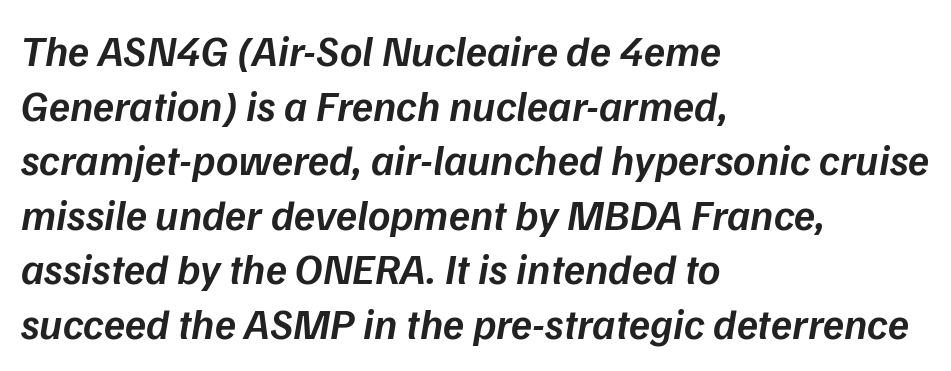
The image shows 43 px semibold type, italic (leaning right); set left-aligned, normal line spacing (1.27x), normal letter spacing, not underlined; low stroke contrast and a medium x-height.
